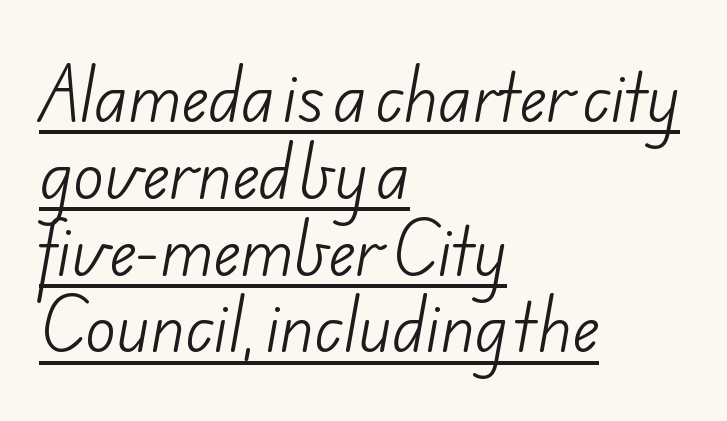
The image shows 64 px light sans-serif type; set left-aligned, line spacing 1.2x, normal letter spacing, underlined; low stroke contrast and a small x-height.
